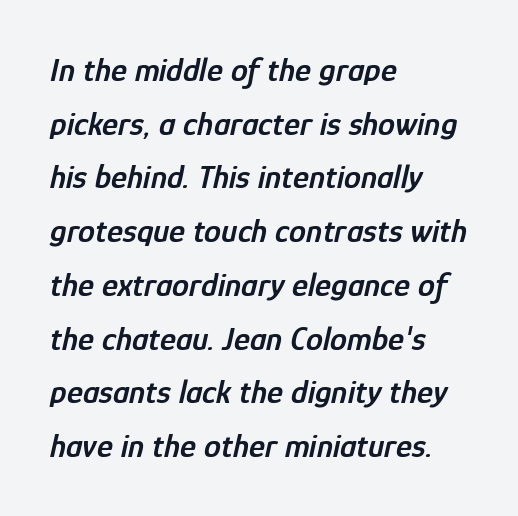
The image shows 34 px semibold, condensed type, italic (leaning right); set left-aligned, normal line spacing (1.58x), normal letter spacing, not underlined; low stroke contrast and a medium x-height.
